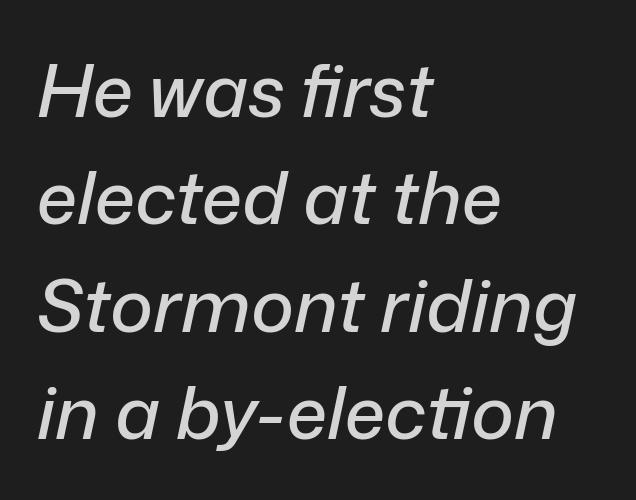
The zone under the glyphs is completely vacant. Note the varied advance widths — an 'i' is clearly narrower than an 'm'. Leading: standard. Reading down the block, your eye returns to a fixed left position each line. Letter spacing: default.
